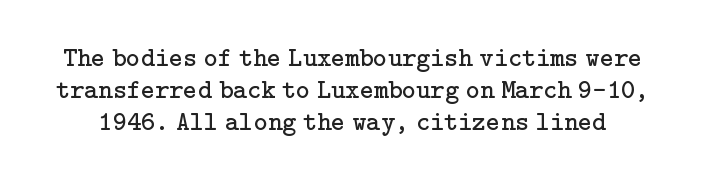
{"italic": "no", "bold": "no", "underline": "no", "line_spacing_ratio": 1.19, "letter_spacing": "normal", "letter_spacing_em": 0.0, "glyph_px": 27}
